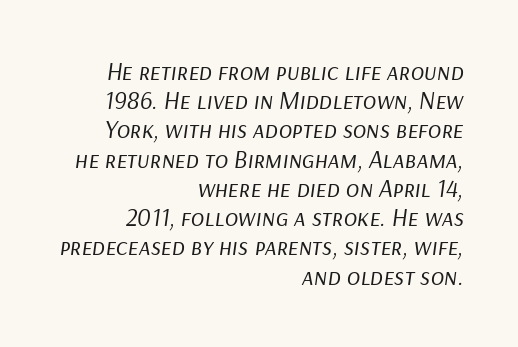
The image shows 25 px text type, italic (leaning right); set right-aligned, line spacing 1.17x, normal letter spacing, not underlined.
